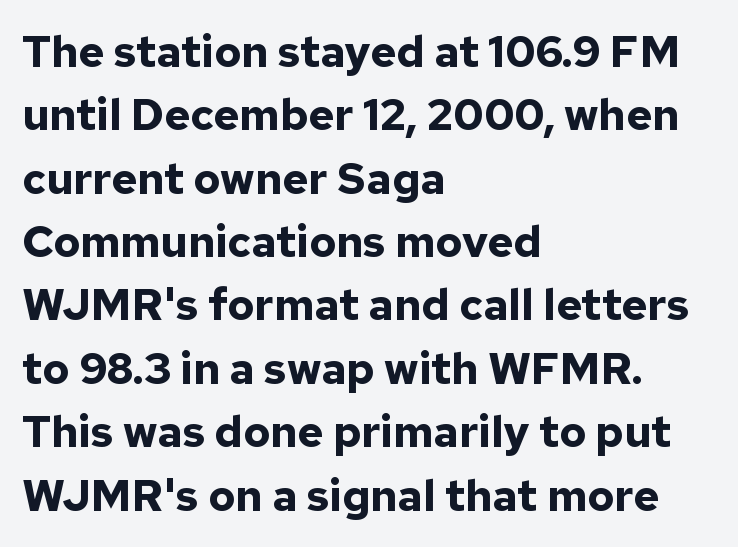
The image shows 44 px bold sans-serif type, upright; set left-aligned, normal line spacing (1.44x), normal letter spacing, not underlined; low stroke contrast and a medium x-height.
